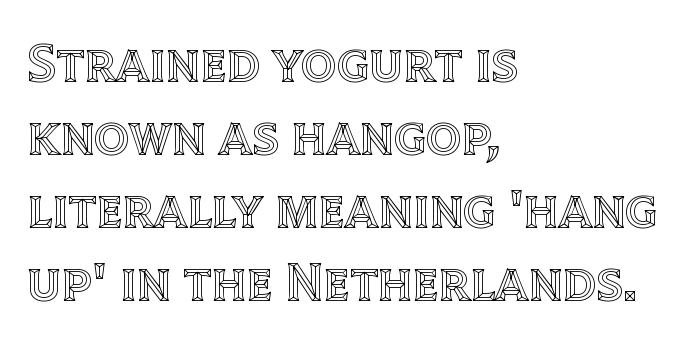
{"italic": "no", "width": "normal", "x_height": "large", "monospaced": "no", "underline": "no", "align": "left", "line_spacing": "normal", "line_spacing_ratio": 1.33, "letter_spacing": "normal", "letter_spacing_em": 0.0, "glyph_px": 55}
